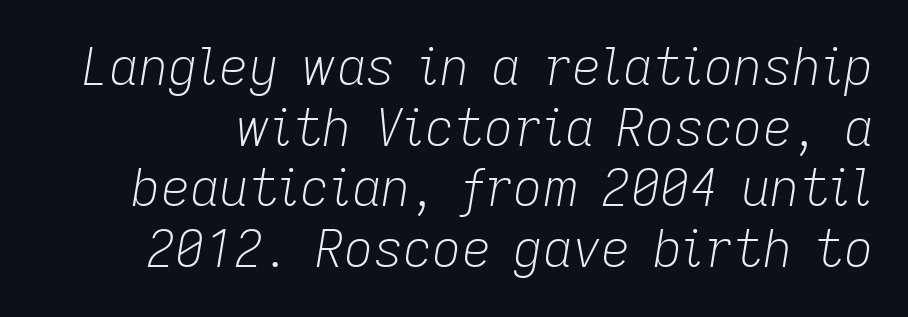
The image shows 51 px light type, italic (leaning right); set line spacing 1.19x, normal letter spacing, not underlined; low stroke contrast and a medium x-height.
